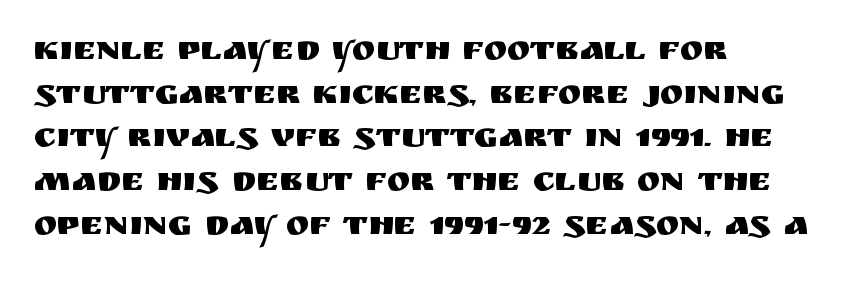
Caption: multi-line text, flush left, ragged right. You could call the tracking neutral — neither tight nor loose. The glyphs are unaccompanied by any horizontal stroke below them. Here the designer chose a conventional face with non-uniform glyph widths. Font category for this specimen: sans-serif.
